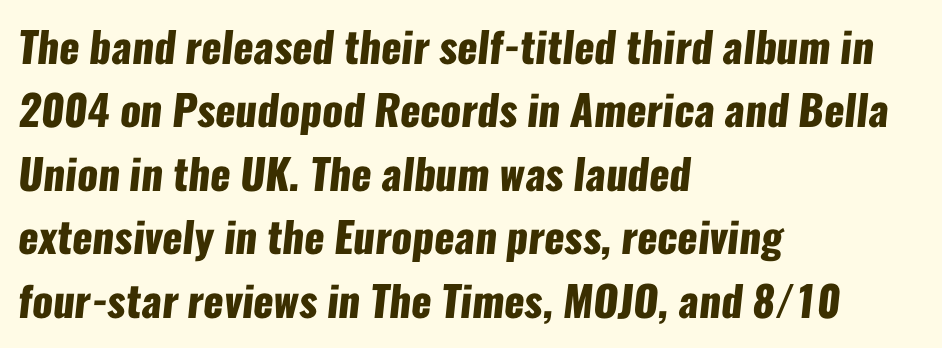
Q: Is the text bold? A: Yes.
Q: Is the typeface a serif or a sans-serif typeface? A: Sans-serif.
Q: Is the text underlined? A: No.
Q: How is the paragraph aligned? A: Left-aligned.
Q: Is the spacing between letters normal or unusually wide? A: Normal.
Q: Is the spacing between lines tight, normal or loose? A: Normal.
Q: Width (condensed, normal, or wide)? A: Condensed.
Q: Stroke contrast? A: Low.
Q: x-height? A: Medium.
Q: Monospaced? A: No.
